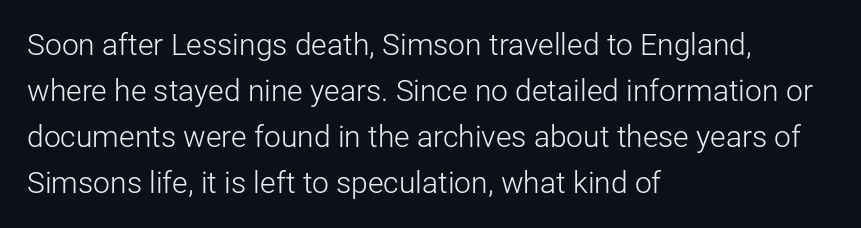
Think standard paragraph weight, or any step lighter than that. The face used here is rendered with its standard letterfit. Designer's note — italics off, roman on. A sans-serif font was chosen for this passage.
